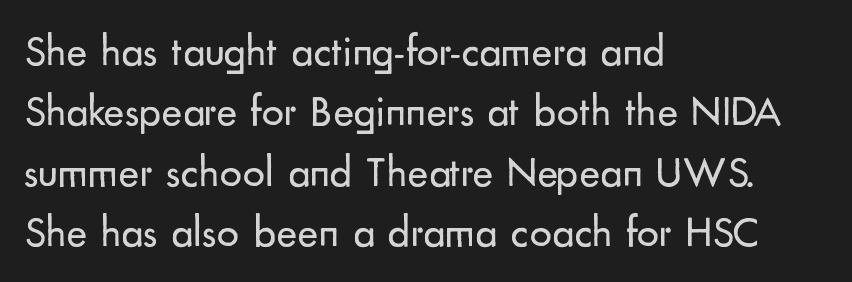
The image shows 44 px regular-weight sans-serif type, upright; set left-aligned, normal line spacing (1.37x), normal letter spacing, not underlined; low stroke contrast and a small x-height.
